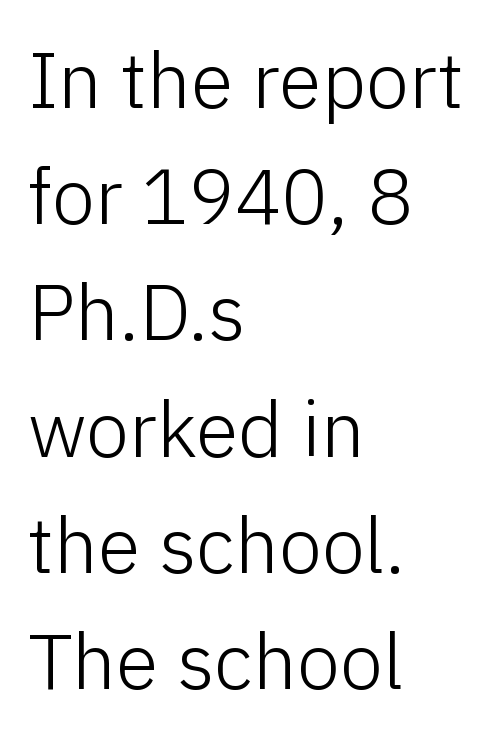
Q: Is the text bold? A: No.
Q: Is the text italic (slanted)? A: No, it is upright.
Q: Is the typeface a serif or a sans-serif typeface? A: Sans-serif.
Q: Is the text underlined? A: No.
Q: How is the paragraph aligned? A: Left-aligned.
Q: Is the spacing between letters normal or unusually wide? A: Normal.
Q: Is the spacing between lines tight, normal or loose? A: Normal.
Q: Width (condensed, normal, or wide)? A: Normal.
Q: Stroke contrast? A: Low.
Q: x-height? A: Medium.
Q: Monospaced? A: No.
